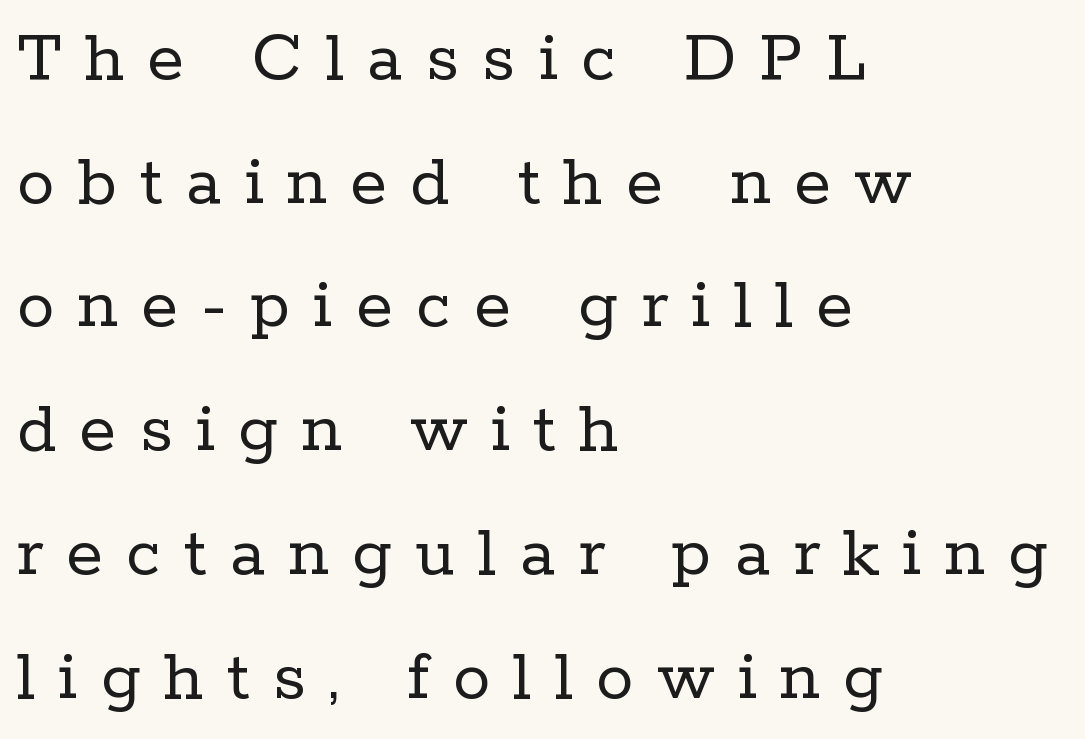
{"serif": "yes", "italic": "no", "bold": "no", "weight": "regular", "width": "normal", "stroke_contrast": "low", "x_height": "medium", "monospaced": "no", "underline": "no", "align": "left", "line_spacing": "normal", "line_spacing_ratio": 1.65, "letter_spacing": "wide", "letter_spacing_em": 0.31, "glyph_px": 75}
